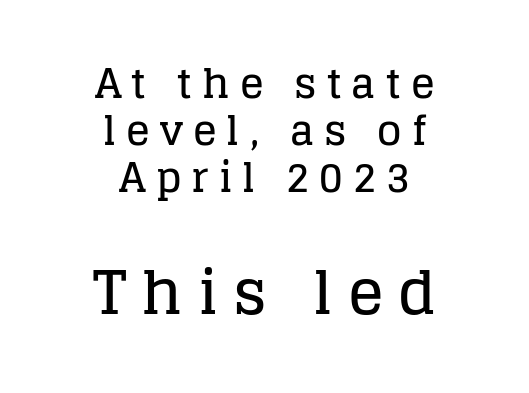
A typesetter would call this heavily tracked-out type. Note the varied advance widths — an 'i' is clearly narrower than an 'm'. Characters remain perfectly vertical along every line. These lines are centered, leaving both edges ragged. Block two is the big one; block one sits smaller above it.
